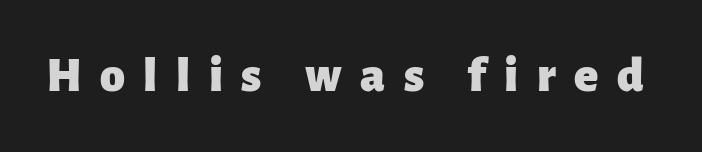
The image shows 50 px heavy sans-serif type, upright; set unusually wide letter spacing (+0.37 em), not underlined; low stroke contrast and a medium x-height.
